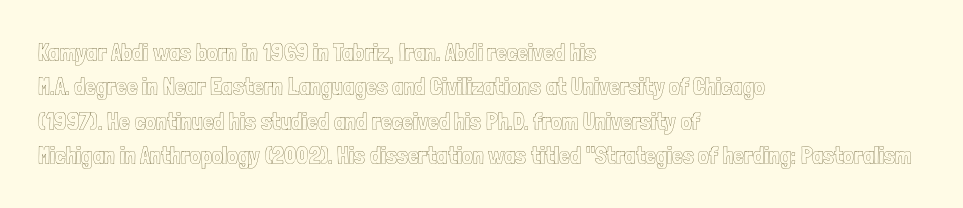
{"italic": "no", "underline": "no", "align": "left", "line_spacing": "normal", "line_spacing_ratio": 1.43, "letter_spacing": "normal", "letter_spacing_em": 0.0, "glyph_px": 24}
